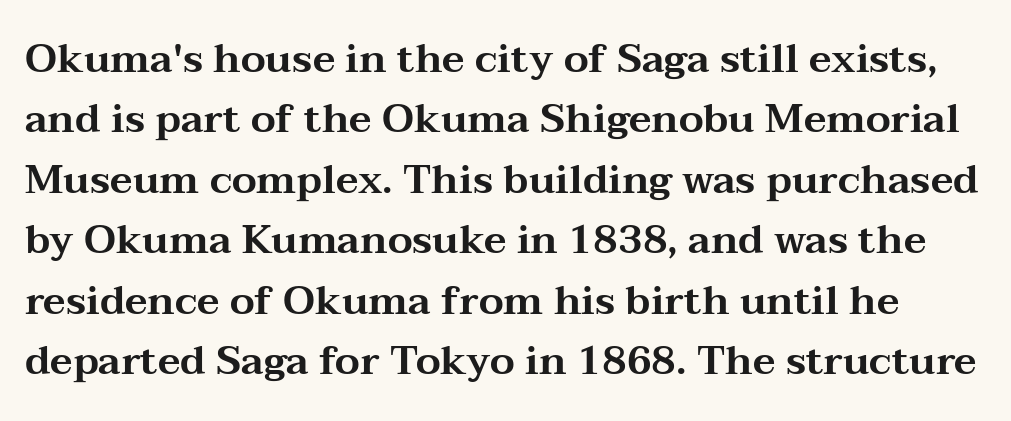
{"serif": "yes", "italic": "no", "width": "wide", "stroke_contrast": "medium", "x_height": "medium", "monospaced": "no", "underline": "no", "line_spacing": "normal", "line_spacing_ratio": 1.51, "letter_spacing": "normal", "letter_spacing_em": 0.0, "glyph_px": 40}
